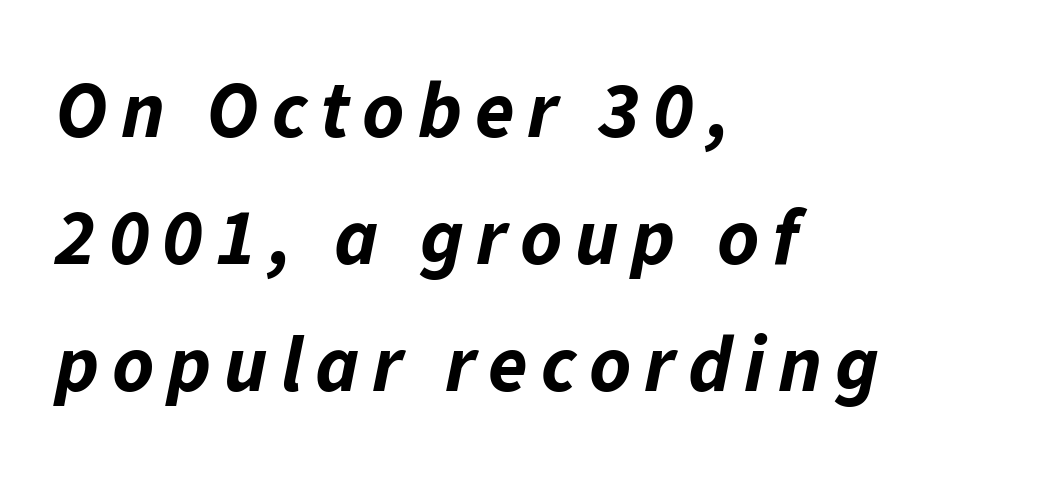
{"italic": "yes", "lean": "right", "slant_degrees": 11, "bold": "yes", "weight": "bold", "width": "normal", "stroke_contrast": "low", "x_height": "medium", "monospaced": "no", "underline": "no", "align": "left", "line_spacing": "normal", "line_spacing_ratio": 1.59, "glyph_px": 80}
